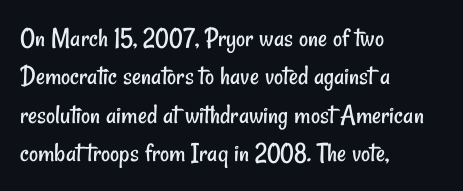
Q: Is the text bold? A: No.
Q: Is the typeface a serif or a sans-serif typeface? A: Sans-serif.
Q: Is the text underlined? A: No.
Q: How is the paragraph aligned? A: Left-aligned.
Q: Is the spacing between letters normal or unusually wide? A: Normal.
Q: Is the spacing between lines tight, normal or loose? A: Normal.
Q: Width (condensed, normal, or wide)? A: Condensed.
Q: Stroke contrast? A: Low.
Q: x-height? A: Small.
Q: Monospaced? A: No.
